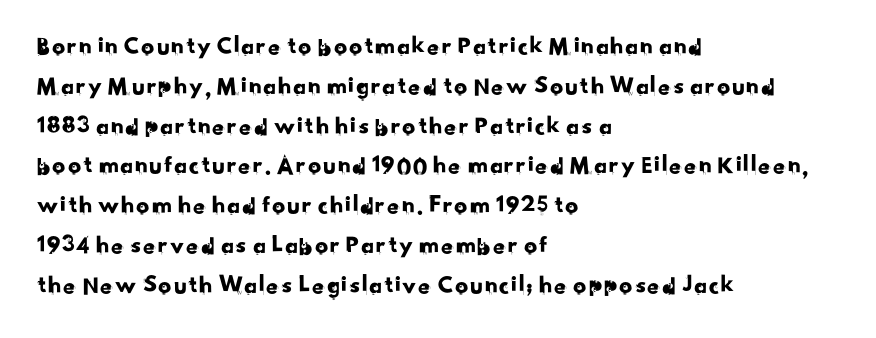
{"underline": "no", "align": "left", "line_spacing": "normal", "line_spacing_ratio": 1.53, "letter_spacing": "normal", "letter_spacing_em": 0.0, "glyph_px": 26}
